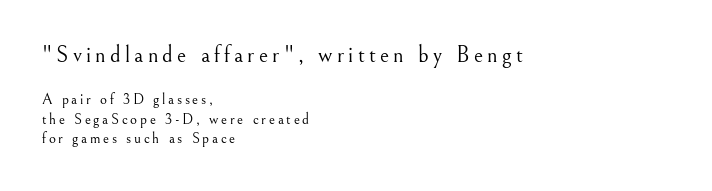
The image shows 23 px text type, upright; set left-aligned, normal line spacing (1.3x), not underlined; the first (top) block is 1.53x larger.
